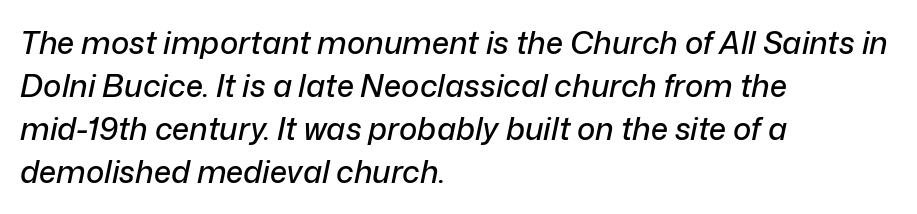
{"italic": "yes", "lean": "right", "slant_degrees": 12, "width": "normal", "stroke_contrast": "low", "x_height": "medium", "monospaced": "no", "underline": "no", "align": "left", "line_spacing": "normal", "line_spacing_ratio": 1.39, "letter_spacing": "normal", "letter_spacing_em": 0.0, "glyph_px": 31}
